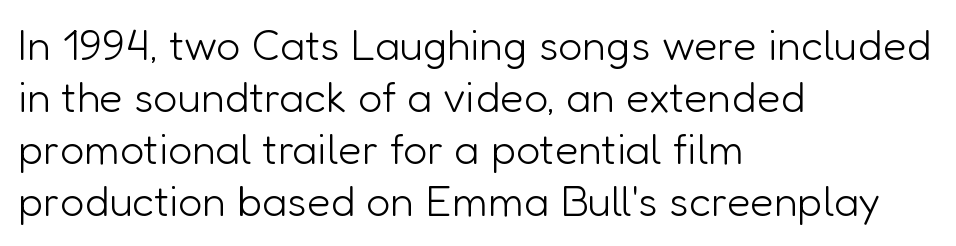
{"serif": "no", "italic": "no", "bold": "no", "weight": "light", "width": "normal", "stroke_contrast": "low", "x_height": "medium", "monospaced": "no", "underline": "no", "align": "left", "line_spacing_ratio": 1.21, "letter_spacing": "normal", "letter_spacing_em": 0.0, "glyph_px": 43}
